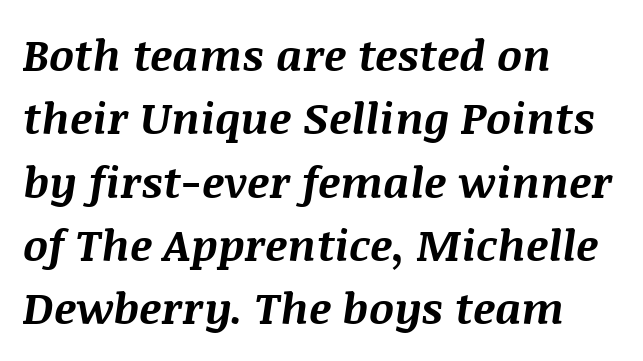
The specimen reads as italic at a glance. Glyph-to-glyph distance matches everyday printed text. Summary of vertical rhythm: regular, with standard interline spacing. The foot of each line stays bare and open. The lines are quadded left.
